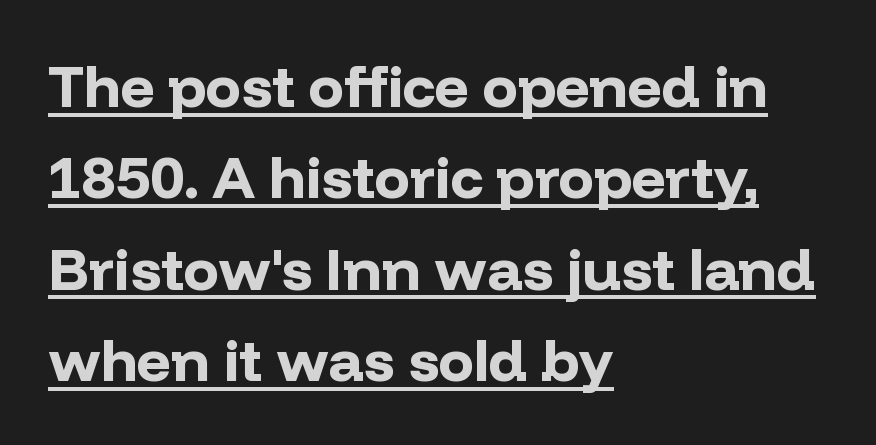
{"serif": "no", "italic": "no", "bold": "yes", "weight": "bold", "width": "normal", "stroke_contrast": "low", "x_height": "medium", "monospaced": "no", "underline": "yes", "align": "left", "line_spacing": "normal", "line_spacing_ratio": 1.55, "letter_spacing": "normal", "letter_spacing_em": 0.0, "glyph_px": 59}
